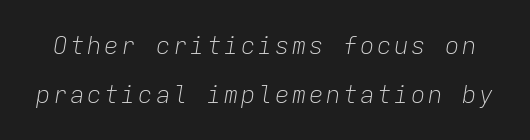
{"italic": "yes", "lean": "right", "slant_degrees": 9, "bold": "no", "underline": "no", "line_spacing": "loose", "line_spacing_ratio": 2.04, "glyph_px": 24}
